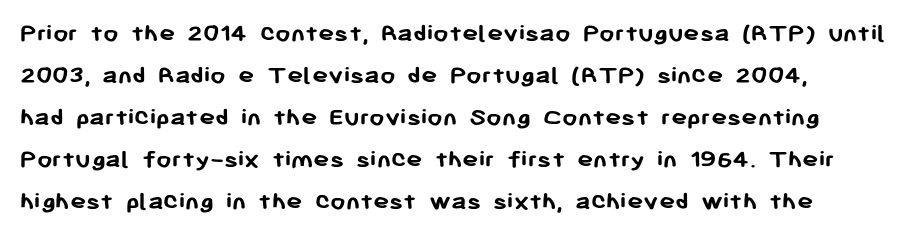
Baseline-to-baseline distance is the conventional proportion of letter height. Each row of text sits above clean, open space. This is the regular roman posture of the typeface. Here the glyphs are tracked normally, forming tight word shapes. Weight check: bold — yes, fully.
